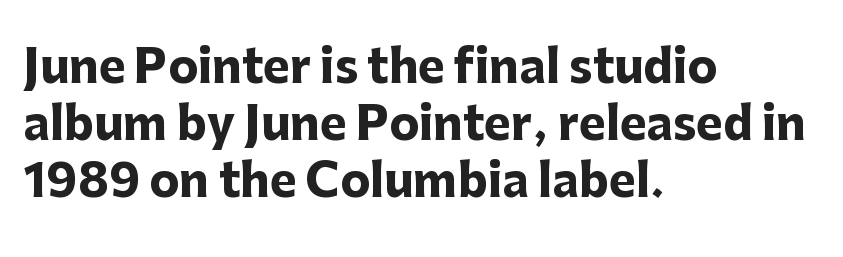
{"serif": "no", "italic": "no", "bold": "yes", "weight": "heavy", "width": "normal", "stroke_contrast": "low", "x_height": "medium", "monospaced": "no", "underline": "no", "align": "left", "line_spacing": "normal", "line_spacing_ratio": 1.27, "letter_spacing": "normal", "letter_spacing_em": 0.0, "glyph_px": 45}
